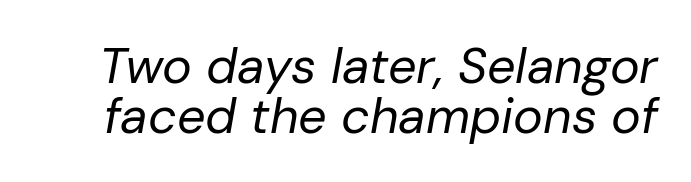
The image shows 50 px regular-weight type, italic (leaning right); set tight line spacing (1.0x), normal letter spacing, not underlined; low stroke contrast and a medium x-height.
